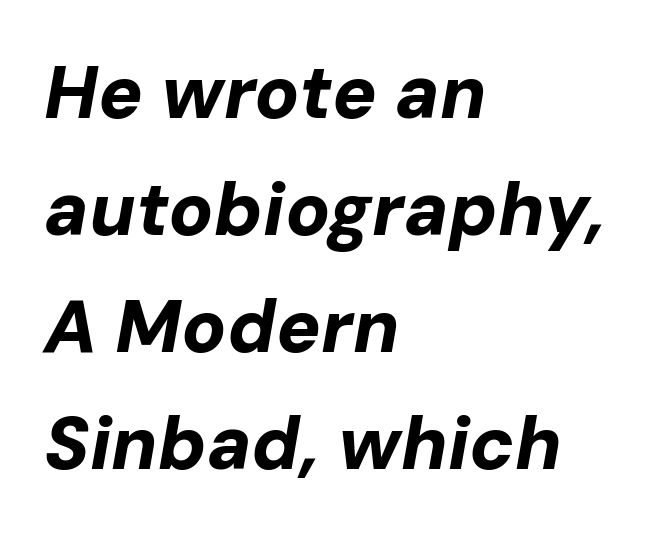
Horizontal alignment here is leftward, the default for most running prose. There is no visible air inserted between adjacent glyphs. Plain, unruled lines of type. Spacing verdict: proportional, widths tailored to each character. Quick note: italic. As a designer I'd log this as weight 700, bold.
